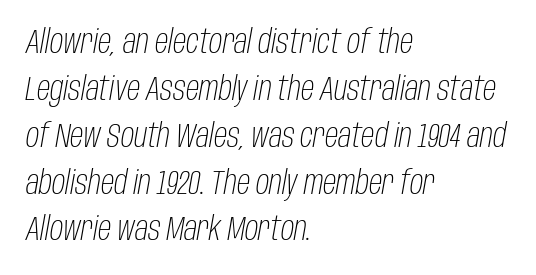
Q: Is the text bold? A: No.
Q: Is the text italic (slanted)? A: Yes, it leans right by about 10 degrees.
Q: Is the text underlined? A: No.
Q: How is the paragraph aligned? A: Left-aligned.
Q: Is the spacing between letters normal or unusually wide? A: Normal.
Q: Is the spacing between lines tight, normal or loose? A: Normal.
Q: Width (condensed, normal, or wide)? A: Condensed.
Q: Stroke contrast? A: Low.
Q: x-height? A: Large.
Q: Monospaced? A: No.
